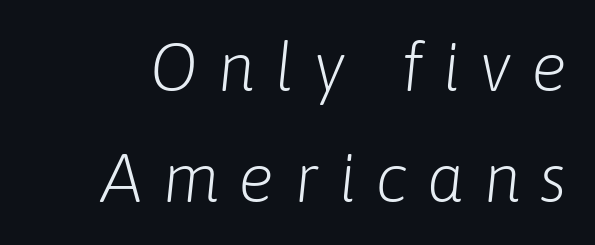
The image shows 67 px light type, italic (leaning right); set normal line spacing (1.65x), unusually wide letter spacing (+0.29 em), not underlined; low stroke contrast and a medium x-height.
